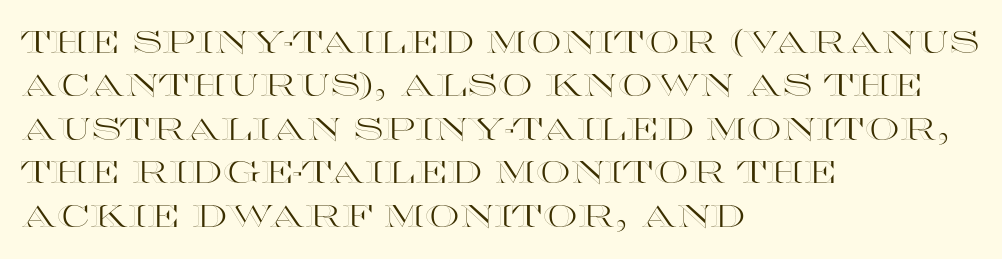
{"italic": "no", "width": "wide", "x_height": "large", "monospaced": "no", "underline": "no", "align": "left", "line_spacing": "normal", "line_spacing_ratio": 1.4, "letter_spacing": "normal", "letter_spacing_em": 0.0, "glyph_px": 31}
